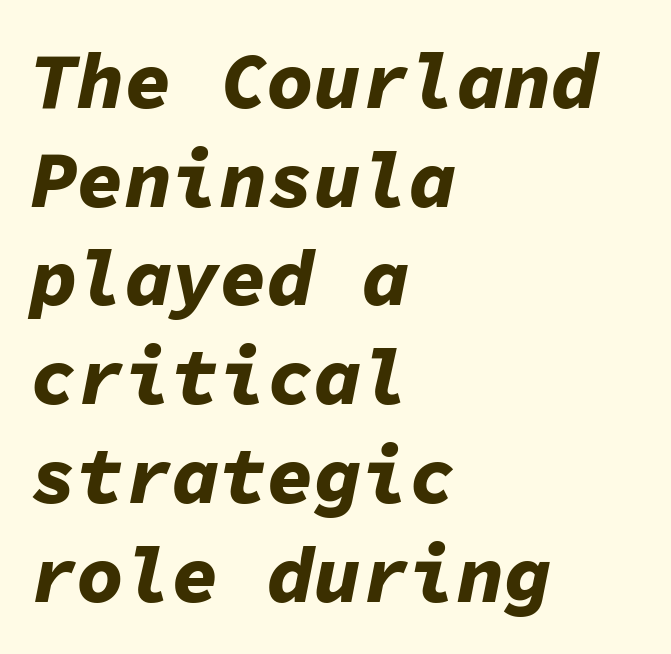
Q: Is the text bold? A: Yes.
Q: Is the text italic (slanted)? A: Yes, it leans right by about 11 degrees.
Q: Is the text underlined? A: No.
Q: How is the paragraph aligned? A: Left-aligned.
Q: Is the spacing between letters normal or unusually wide? A: Normal.
Q: Is the spacing between lines tight, normal or loose? A: Normal.
Q: Width (condensed, normal, or wide)? A: Normal.
Q: Stroke contrast? A: Low.
Q: x-height? A: Medium.
Q: Monospaced? A: Yes.
